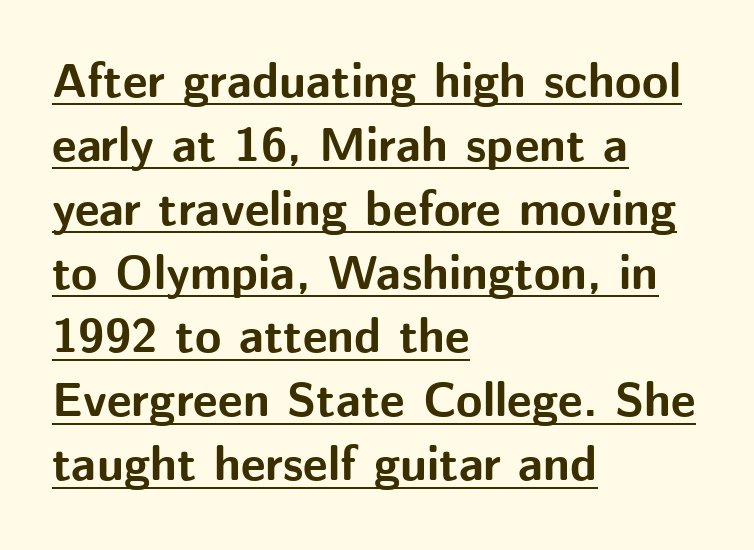
The block of text has a typical density, with ordinary space between rows. Each letter keeps its own natural width here, so spacing adapts to shape. Is the block centered? No — it sits flush against the left margin. You can tell from the bare stems that sans-serif type was used.
